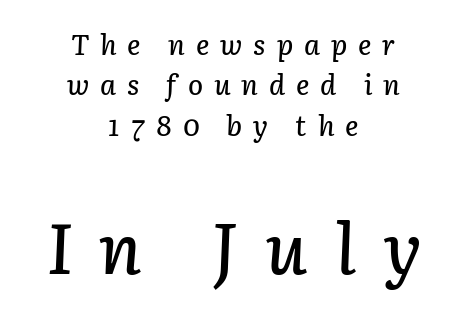
These two chunks differ in scale, with the bottom chunk taking the larger measure. Looks like regular typesetting: each glyph gets only the width it needs. The face used here is rendered with a markedly widened letterfit. Compared with a flush-left layout, this one balances lines on the center instead.
